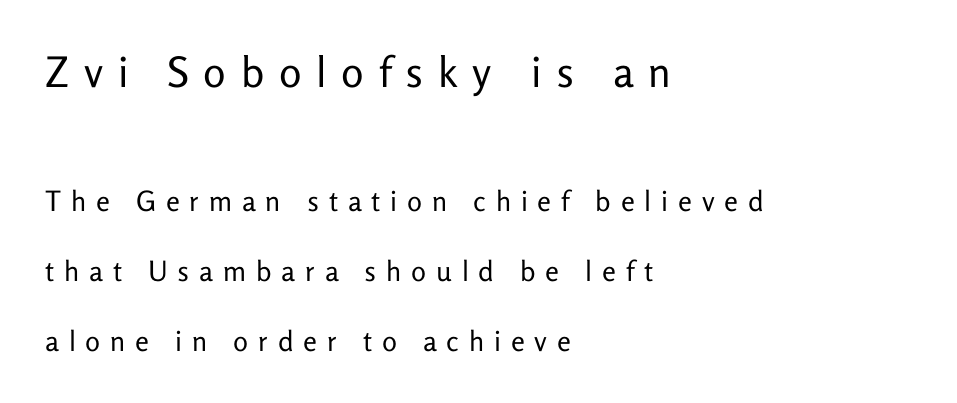
{"serif": "no", "italic": "no", "bold": "no", "weight": "regular", "width": "normal", "stroke_contrast": "low", "x_height": "medium", "monospaced": "no", "underline": "no", "align": "left", "line_spacing": "loose", "line_spacing_ratio": 2.49, "letter_spacing": "wide", "letter_spacing_em": 0.35, "larger_block": "first", "size_ratio": 1.5, "glyph_px": 42}
